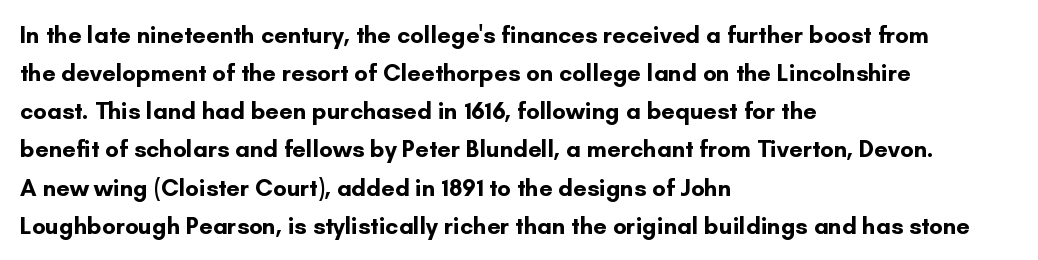
{"italic": "no", "bold": "yes", "underline": "no", "align": "left", "line_spacing": "normal", "line_spacing_ratio": 1.59, "letter_spacing": "normal", "letter_spacing_em": 0.0, "glyph_px": 24}
